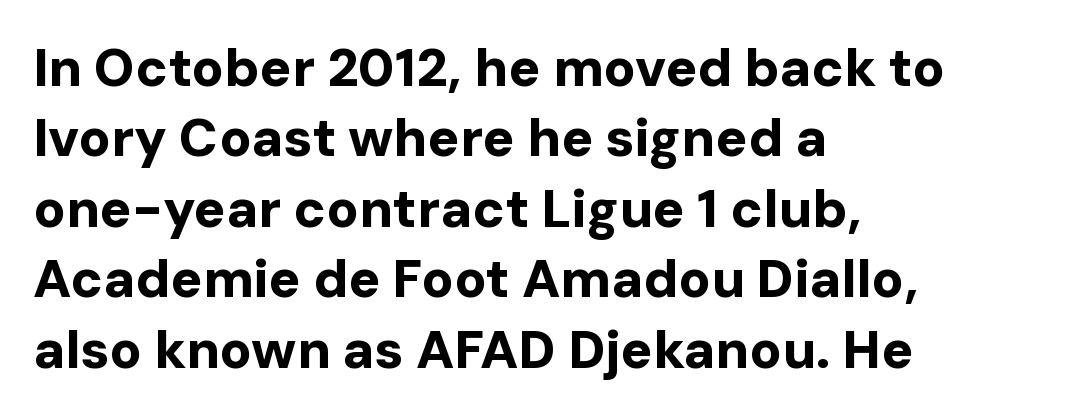
{"serif": "no", "italic": "no", "bold": "yes", "weight": "bold", "width": "normal", "stroke_contrast": "low", "x_height": "medium", "monospaced": "no", "underline": "no", "align": "left", "line_spacing": "normal", "line_spacing_ratio": 1.33, "letter_spacing": "normal", "letter_spacing_em": 0.0, "glyph_px": 53}
